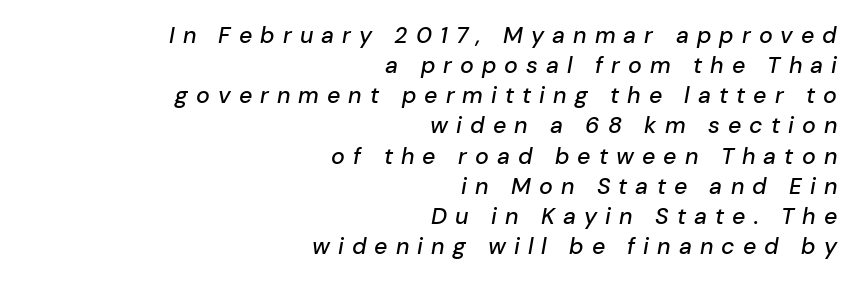
Q: Is the text italic (slanted)? A: Yes, it leans right by about 10 degrees.
Q: Is the text underlined? A: No.
Q: How is the paragraph aligned? A: Right-aligned.
Q: Is the spacing between letters normal or unusually wide? A: Unusually wide.
Q: Is the spacing between lines tight, normal or loose? A: Normal.
